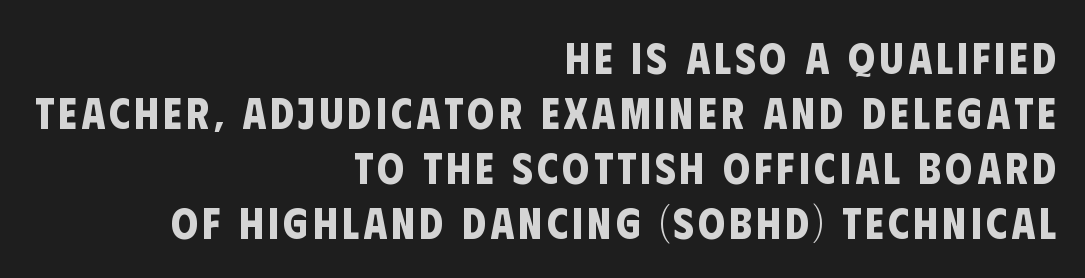
Q: Is the text bold? A: Yes.
Q: Is the typeface a serif or a sans-serif typeface? A: Sans-serif.
Q: Is the text underlined? A: No.
Q: How is the paragraph aligned? A: Right-aligned.
Q: Is the spacing between lines tight, normal or loose? A: Normal.
Q: Width (condensed, normal, or wide)? A: Condensed.
Q: Stroke contrast? A: Low.
Q: x-height? A: Large.
Q: Monospaced? A: No.
